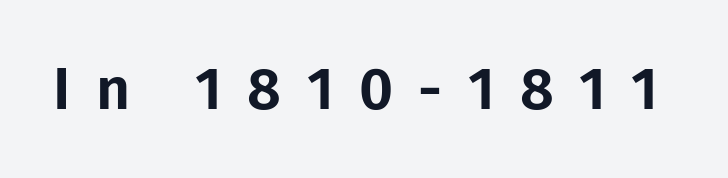
The area under the type is left untouched. Note: no serifs on the glyphs. This is the regular roman posture of the typeface. Spacing verdict: proportional, widths tailored to each character. The line texture is sparse and dotted thanks to wide tracking.
